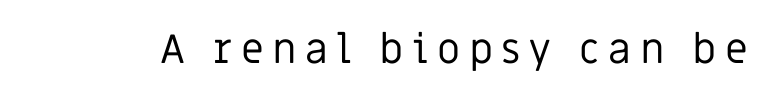
{"serif": "no", "italic": "no", "bold": "no", "weight": "regular", "width": "normal", "stroke_contrast": "low", "x_height": "large", "monospaced": "no", "underline": "no", "letter_spacing": "wide", "letter_spacing_em": 0.21, "glyph_px": 41}
